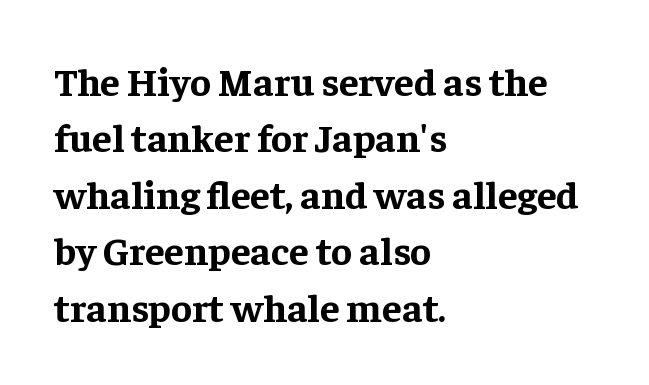
The image shows 40 px bold serif type, upright; set left-aligned, normal line spacing (1.41x), normal letter spacing, not underlined; low stroke contrast and a medium x-height.
